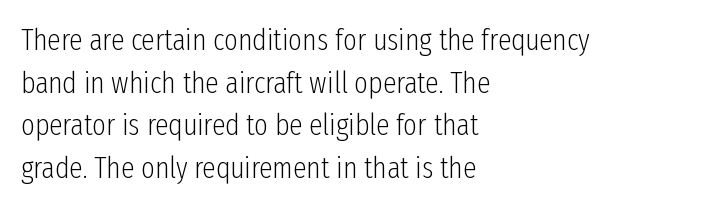
{"serif": "no", "italic": "no", "bold": "no", "weight": "light", "width": "condensed", "stroke_contrast": "low", "x_height": "medium", "monospaced": "no", "underline": "no", "align": "left", "line_spacing": "normal", "line_spacing_ratio": 1.42, "letter_spacing": "normal", "letter_spacing_em": 0.0, "glyph_px": 30}
